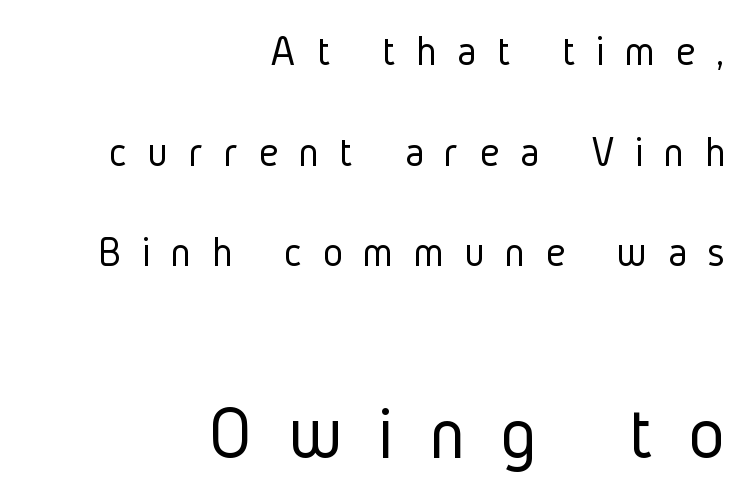
The image shows 76 px light, condensed sans-serif type, upright; set right-aligned, loose line spacing (2.34x), unusually wide letter spacing (+0.48 em), not underlined; the second (bottom) block is 1.77x larger; low stroke contrast and a medium x-height.
